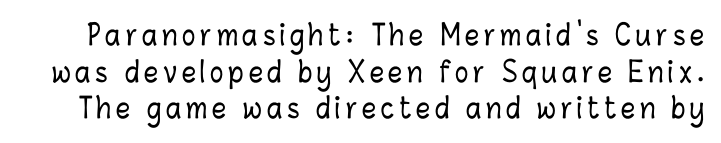
Varying glyph widths throughout — classic text-font behaviour. Summary of vertical rhythm: regular, with standard interline spacing. Clear beneath every line of the passage. Is there any slant? The stems are plumb.
